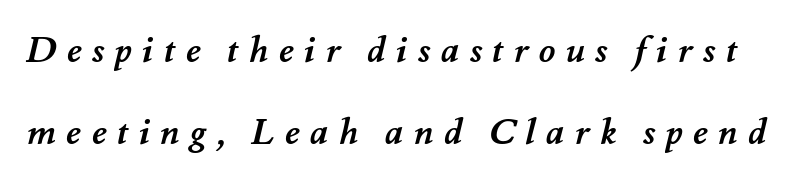
The image shows 36 px semibold type; set loose line spacing (2.29x), unusually wide letter spacing (+0.28 em), not underlined; medium stroke contrast and a small x-height.
